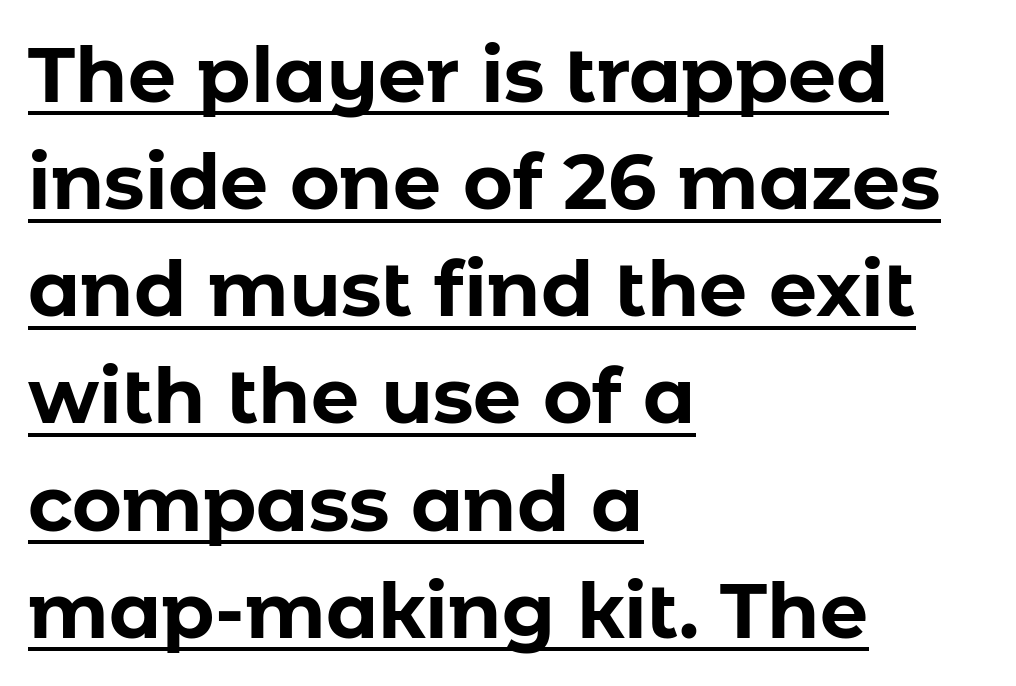
The image shows 76 px bold sans-serif type, upright; set left-aligned, normal line spacing (1.41x), normal letter spacing, underlined; low stroke contrast and a medium x-height.
